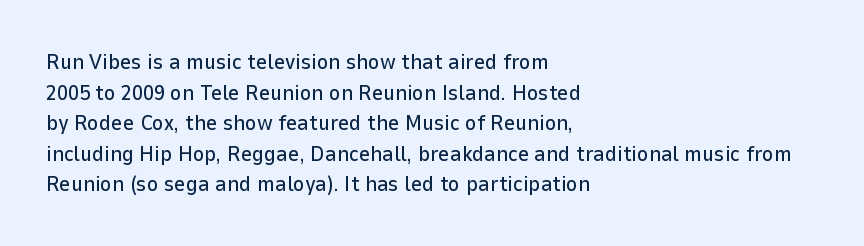
The image shows 22 px text type, upright; set left-aligned, normal line spacing (1.39x), normal letter spacing, not underlined.
